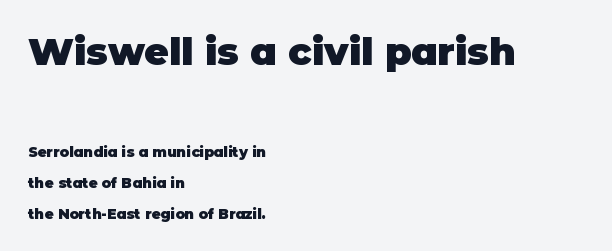
The image shows 38 px heavy sans-serif type, upright; set left-aligned, loose line spacing (2.22x), normal letter spacing, not underlined; the first (top) block is 2.71x larger; low stroke contrast and a large x-height.
